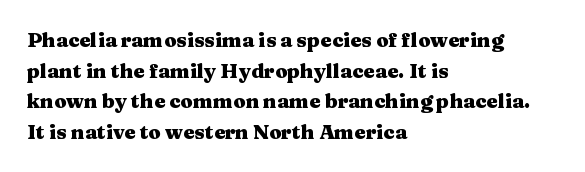
The image shows 20 px bold type, upright; set left-aligned, normal line spacing (1.53x), normal letter spacing, not underlined.
